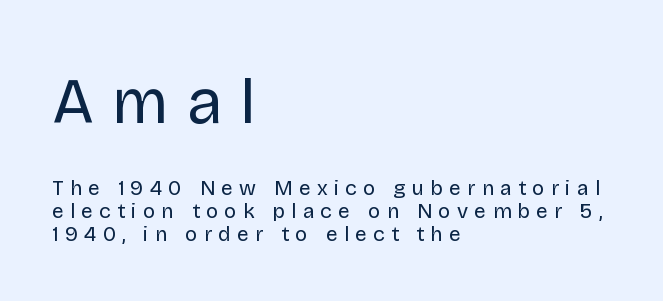
Is this a fixed-width face? No — the glyphs have proportional, varying widths. This is sans-serif lettering, the kind often seen on screens and signage. Lines of text with bare space underneath. Every row of glyphs begins at an identical x-position on the left. The letters are spread apart with noticeably loose tracking.
